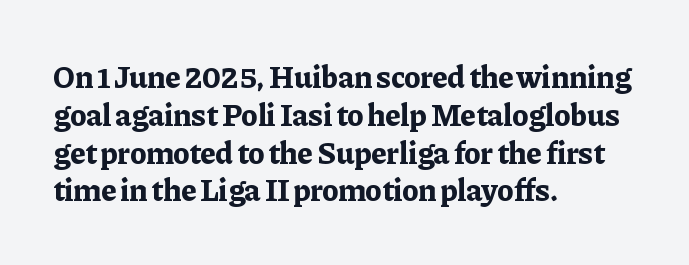
It's the straight-up-and-down kind of type. The zone under the glyphs is completely vacant. Does the weight exceed regular? Yes, all the way to bold. Note the varied advance widths — an 'i' is clearly narrower than an 'm'. This rendering employs a face with finishing strokes, i.e., a serif. Default kerning and tracking; the words read as compact shapes.
